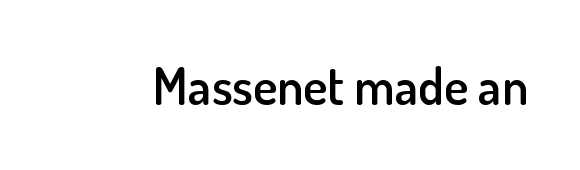
Glyph-to-glyph distance matches everyday printed text. This is the regular roman posture of the typeface. Set as a demibold, roughly 600 on the weight scale. Spacing verdict: proportional, widths tailored to each character. What kind of face is this? One without serifs — a sans.
